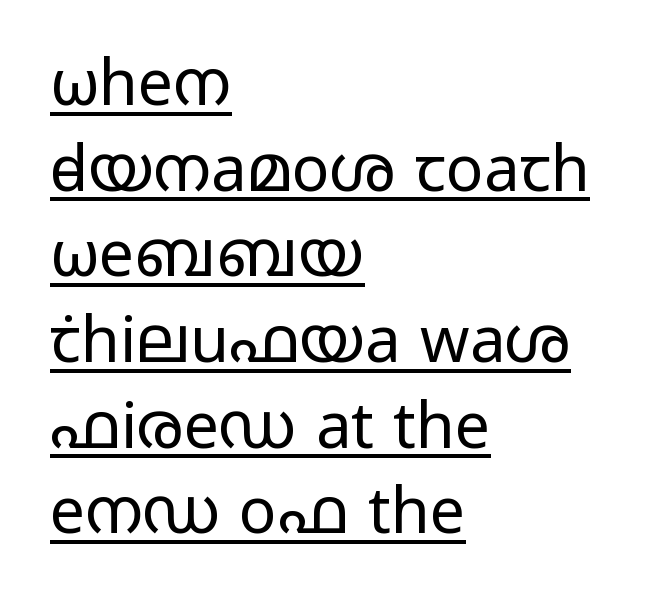
These lines are composed in type without serifs. Designer's note — italics off, roman on. Students, note that the glyphs here touch the page at normal intervals. Teacher's note: observe the even left margin — that is flush-left alignment. Each new line begins a customary step beneath the previous one. No extra ink here — the face is not bold.
